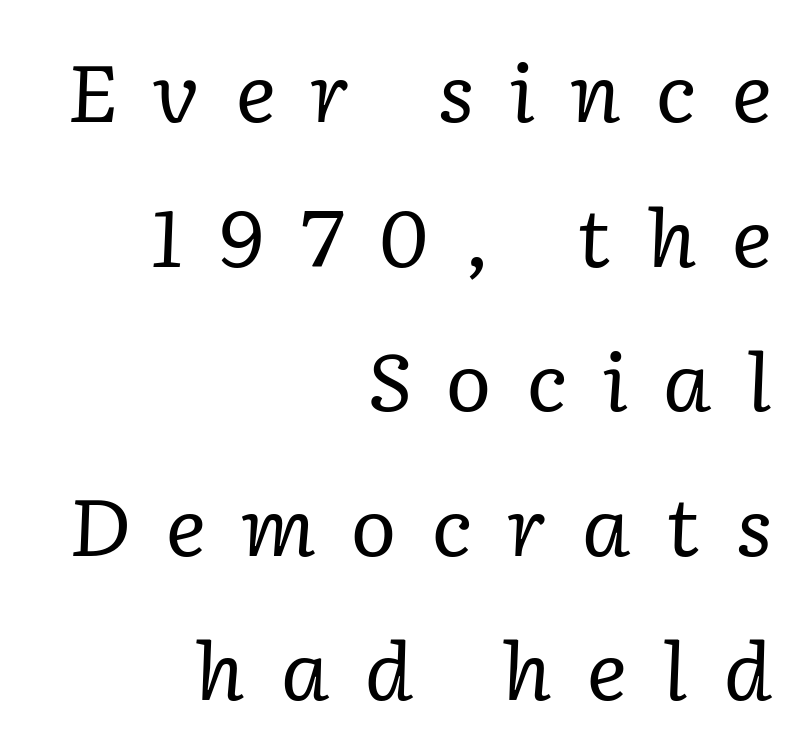
The image shows 79 px regular-weight serif type, italic (leaning right); set right-aligned, line spacing 1.83x, unusually wide letter spacing (+0.43 em), not underlined; low stroke contrast and a medium x-height.
